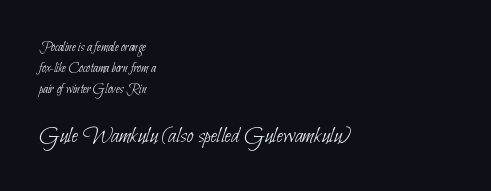
Q: Is the text bold? A: No.
Q: Is the text underlined? A: No.
Q: How is the paragraph aligned? A: Left-aligned.
Q: Is the spacing between letters normal or unusually wide? A: Normal.
Q: Is the spacing between lines tight, normal or loose? A: Normal.
Q: Which block of text is set in a larger size, the first (top) or the second (bottom)? A: The second (bottom) one.
